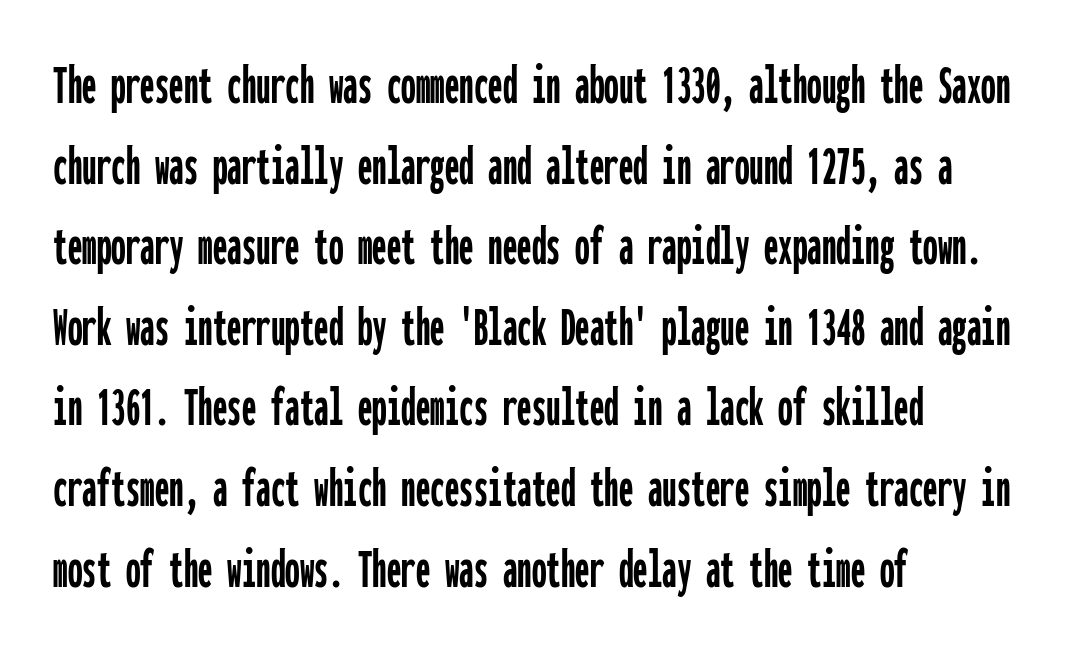
Q: Is the text italic (slanted)? A: No, it is upright.
Q: Is the typeface a serif or a sans-serif typeface? A: Sans-serif.
Q: Is the text underlined? A: No.
Q: How is the paragraph aligned? A: Left-aligned.
Q: Is the spacing between letters normal or unusually wide? A: Normal.
Q: Is the spacing between lines tight, normal or loose? A: Normal.
Q: Width (condensed, normal, or wide)? A: Condensed.
Q: Stroke contrast? A: Low.
Q: x-height? A: Medium.
Q: Monospaced? A: Yes.
